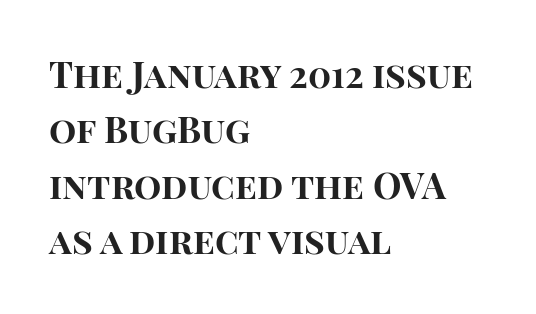
Designer's note — italics off, roman on. Anything drawn beneath the words? Only blank space. Check where the strokes stop: nothing finishes them off — pure sans. Inter-character spacing is left at the font's built-in metrics. Typesetter's note: full bold, strokes at maximum text heaviness.
